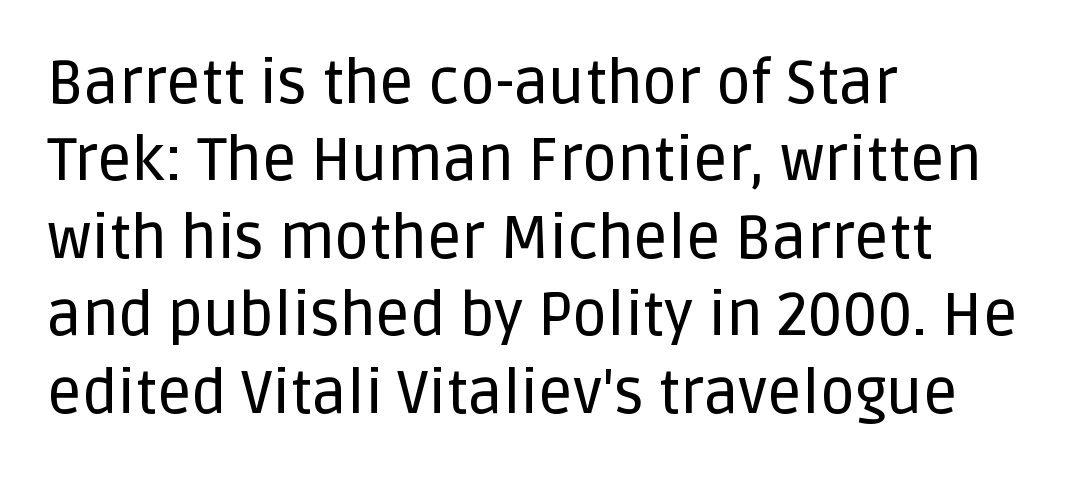
Every character sits straight up, as roman type does. These lines stack with their left ends in a neat column. Does the type have serifs? No, each stem ends abruptly. The foot of each line stays bare and open. Leading: standard.
